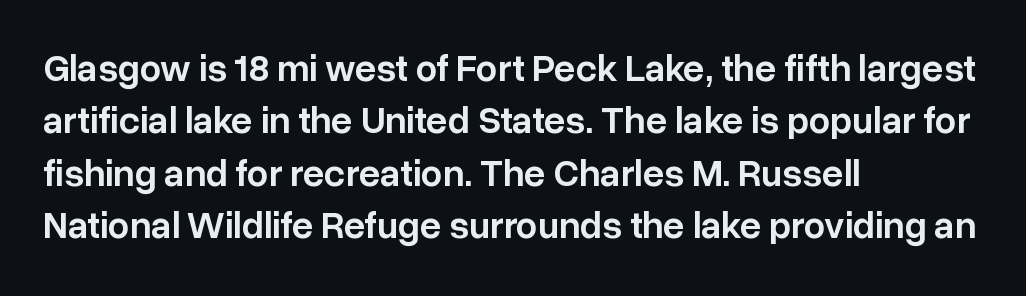
Q: Is the text bold? A: Semi-bold.
Q: Is the text italic (slanted)? A: No, it is upright.
Q: Is the typeface a serif or a sans-serif typeface? A: Sans-serif.
Q: Is the text underlined? A: No.
Q: How is the paragraph aligned? A: Left-aligned.
Q: Is the spacing between letters normal or unusually wide? A: Normal.
Q: Is the spacing between lines tight, normal or loose? A: Normal.
Q: Width (condensed, normal, or wide)? A: Normal.
Q: Stroke contrast? A: Low.
Q: x-height? A: Medium.
Q: Monospaced? A: No.
